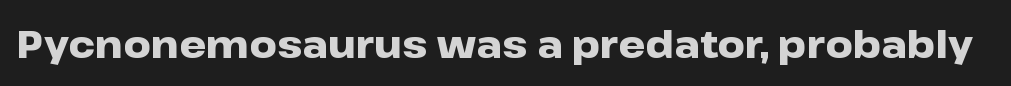
{"serif": "no", "italic": "no", "bold": "yes", "weight": "heavy", "width": "wide", "stroke_contrast": "low", "x_height": "medium", "monospaced": "no", "underline": "no", "letter_spacing": "normal", "letter_spacing_em": 0.0, "glyph_px": 38}
